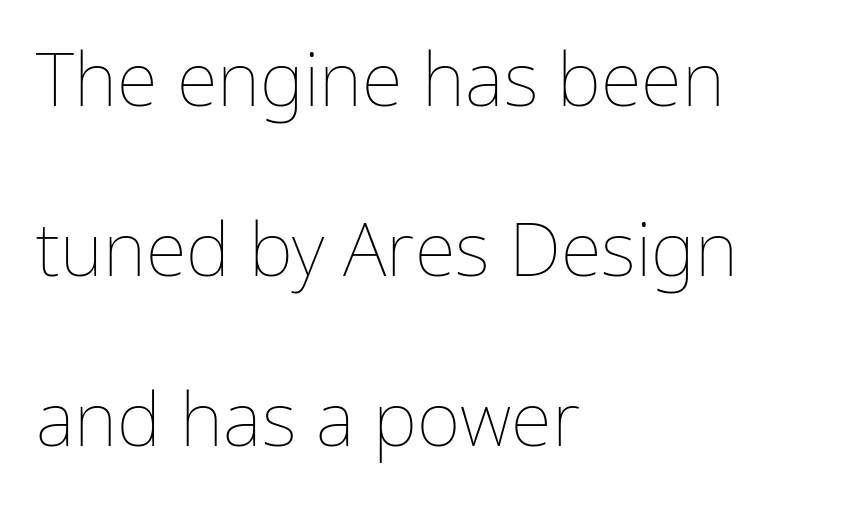
The image shows 75 px thin type, upright; set left-aligned, loose line spacing (2.27x), normal letter spacing, not underlined; low stroke contrast and a medium x-height.
